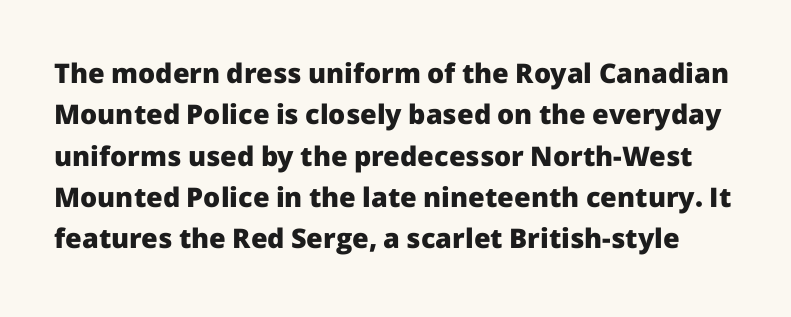
The image shows 27 px bold type, upright; set normal line spacing (1.53x), normal letter spacing, not underlined.
